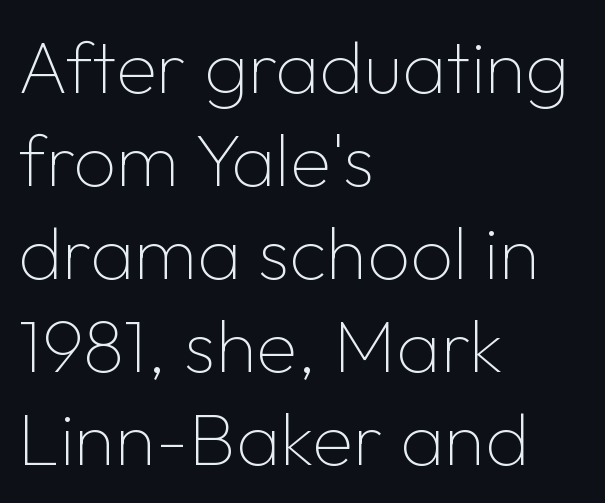
Leftover space on each line is placed entirely after the last word. Nothing unusual about the tracking: characters are spaced as the font intends. Is there any slant? The stems are plumb. Varying glyph widths throughout — classic text-font behaviour.
